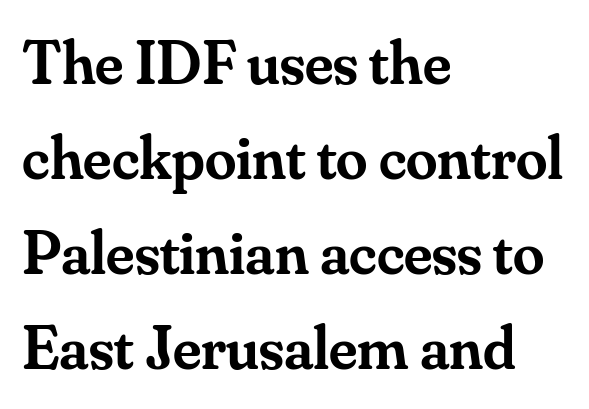
{"serif": "yes", "italic": "no", "bold": "semi", "weight": "semibold", "width": "normal", "stroke_contrast": "medium", "x_height": "small", "monospaced": "no", "underline": "no", "align": "left", "line_spacing": "normal", "line_spacing_ratio": 1.51, "letter_spacing": "normal", "letter_spacing_em": 0.0, "glyph_px": 63}
